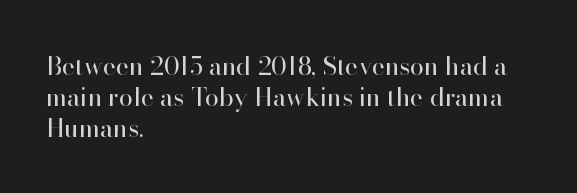
{"italic": "no", "bold": "no", "underline": "no", "align": "left", "line_spacing_ratio": 1.24, "letter_spacing": "normal", "letter_spacing_em": 0.0, "glyph_px": 25}
